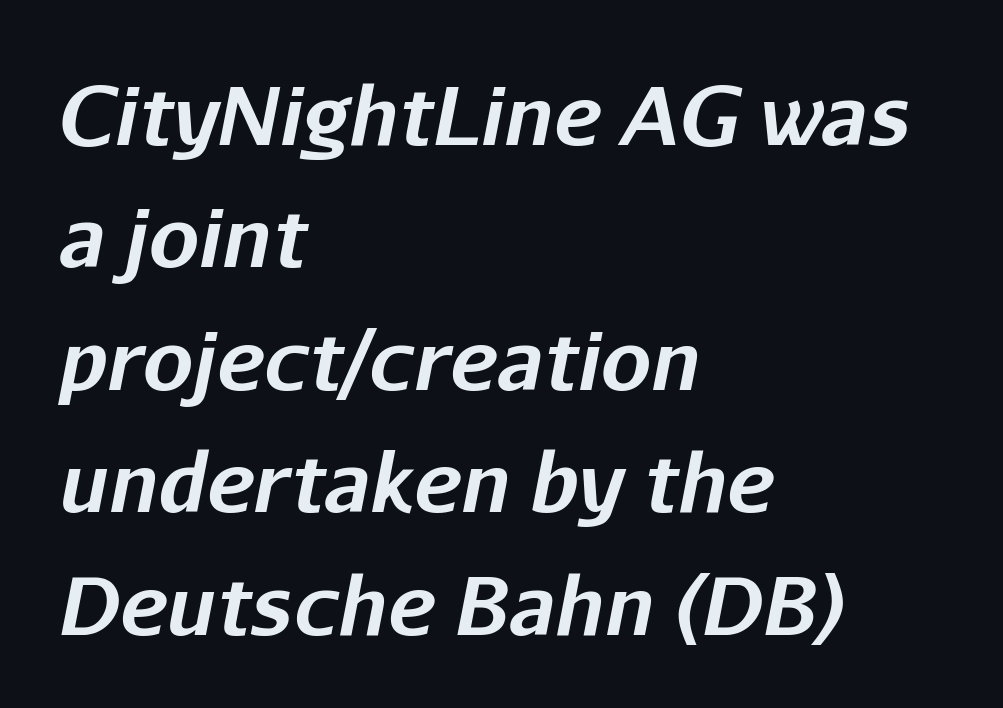
The image shows 80 px bold type, italic (leaning right); set left-aligned, normal line spacing (1.53x), normal letter spacing, not underlined; low stroke contrast and a medium x-height.
